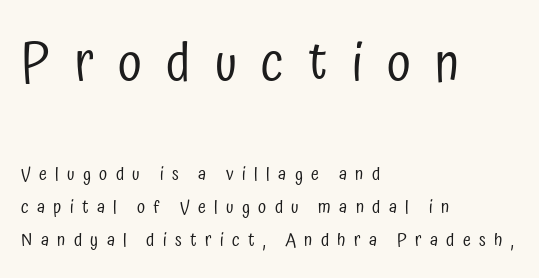
The image shows 53 px regular-weight, condensed sans-serif type, upright; set left-aligned, line spacing 1.83x, unusually wide letter spacing (+0.46 em), not underlined; the first (top) block is 2.94x larger; low stroke contrast and a medium x-height.
